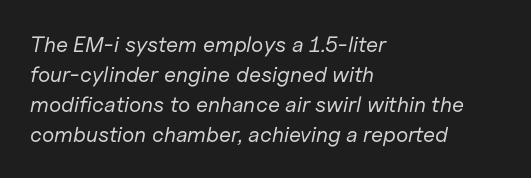
When letters slant like this, we call the style italic. Does extra space separate the letters? No, they use regular spacing. Nobody drew a line under any word here. Stem width sits at or under what a default text font uses. This sample is left-justified, so line endings fall wherever the words run out. These lines sit exactly where default settings would place them.
